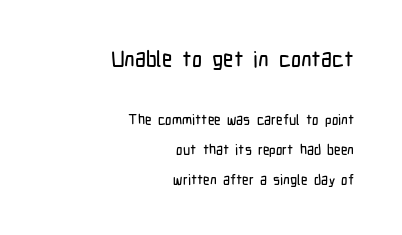
The image shows 22 px text type, upright; set right-aligned, loose line spacing (2.12x), normal letter spacing, not underlined; the first (top) block is 1.57x larger.
